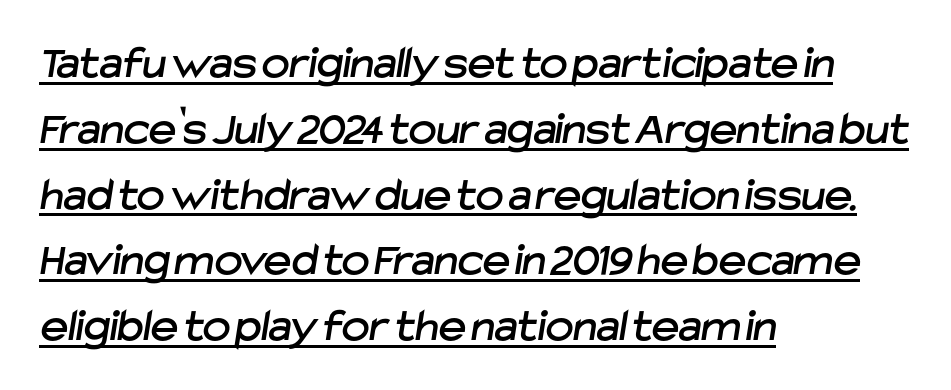
{"serif": "no", "width": "normal", "stroke_contrast": "low", "x_height": "medium", "monospaced": "no", "underline": "yes", "align": "left", "line_spacing": "normal", "line_spacing_ratio": 1.4, "letter_spacing": "normal", "letter_spacing_em": 0.0, "glyph_px": 47}
